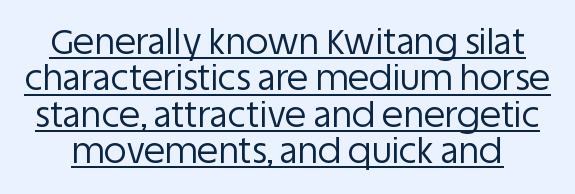
{"serif": "no", "italic": "no", "bold": "no", "weight": "regular", "width": "normal", "stroke_contrast": "low", "x_height": "large", "monospaced": "no", "underline": "yes", "line_spacing": "tight", "line_spacing_ratio": 1.04, "letter_spacing": "normal", "letter_spacing_em": 0.0, "glyph_px": 35}
